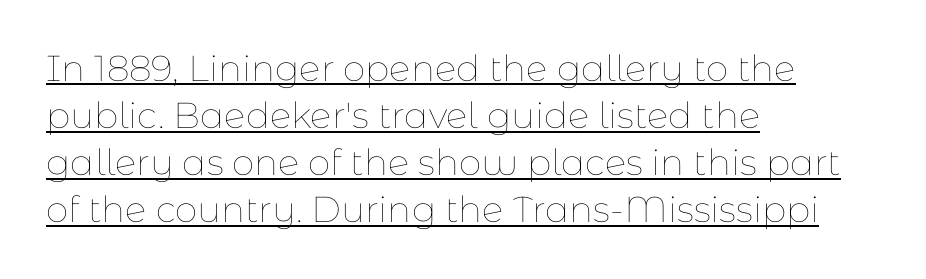
Is this a heavy cut? Hardly; it is regular or lighter. The paragraph shown leans on its left margin. Here the designer chose a conventional face with non-uniform glyph widths. Regarding leading, the lines here are spaced in the standard way. A typesetter would mark this as roman, not italic.
